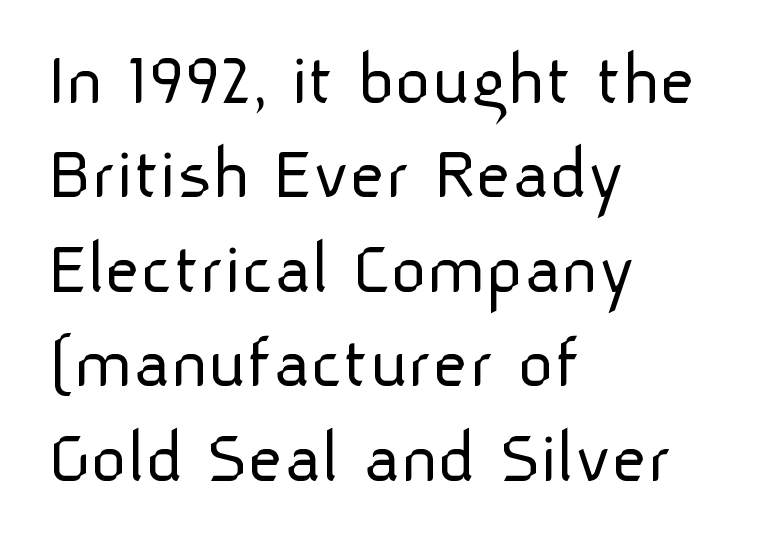
Horizontal alignment here is leftward, the default for most running prose. Looks like regular typesetting: each glyph gets only the width it needs. Font category for this specimen: sans-serif. Caption: standard tracking, unaltered. Underlining? Definitely not there.
